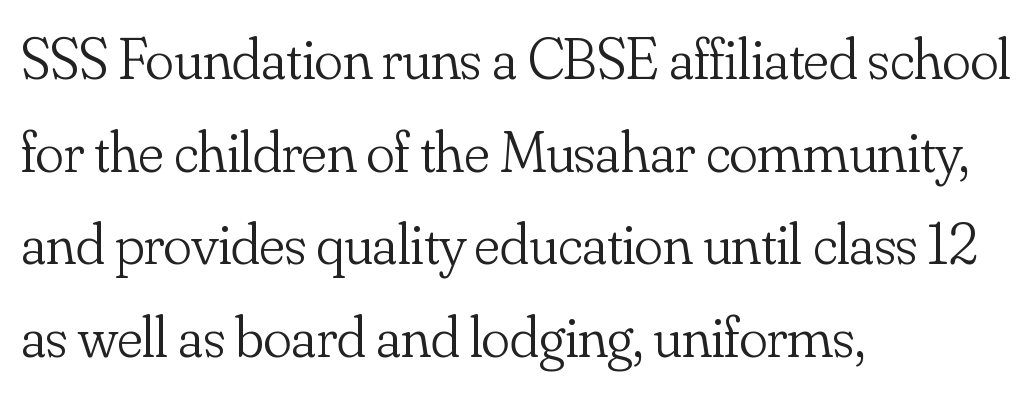
The image shows 59 px light serif type, upright; set left-aligned, normal line spacing (1.57x), normal letter spacing, not underlined; low stroke contrast and a small x-height.
